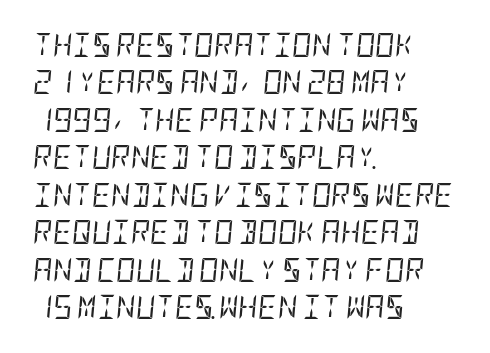
{"italic": "yes", "lean": "right", "slant_degrees": 5, "bold": "no", "underline": "no", "align": "left", "line_spacing": "normal", "line_spacing_ratio": 1.56, "letter_spacing": "normal", "letter_spacing_em": 0.0, "glyph_px": 24}
